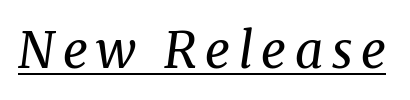
The image shows 50 px regular-weight serif type, italic (leaning right); set underlined; medium stroke contrast and a medium x-height.
